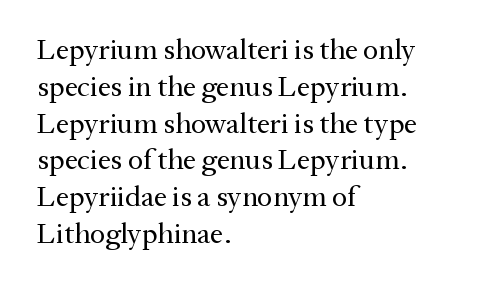
{"serif": "yes", "italic": "no", "bold": "no", "weight": "regular", "width": "normal", "stroke_contrast": "medium", "x_height": "medium", "monospaced": "no", "underline": "no", "align": "left", "line_spacing": "normal", "line_spacing_ratio": 1.27, "letter_spacing": "normal", "letter_spacing_em": 0.0, "glyph_px": 29}
